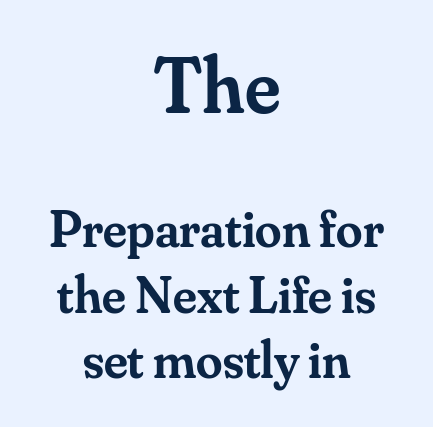
{"serif": "yes", "italic": "no", "bold": "semi", "weight": "semibold", "width": "normal", "stroke_contrast": "medium", "x_height": "small", "monospaced": "no", "underline": "no", "align": "center", "line_spacing_ratio": 1.23, "letter_spacing": "normal", "letter_spacing_em": 0.0, "larger_block": "first", "size_ratio": 1.49, "glyph_px": 79}
